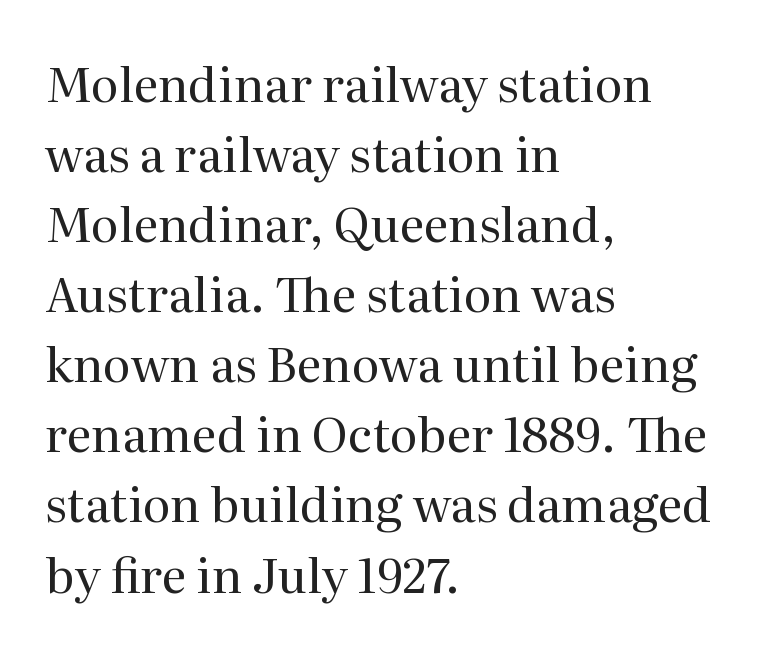
Descenders are the only things crossing below the line. Is this a fixed-width face? No — the glyphs have proportional, varying widths. A quiet, ordinary-to-light weight characterises the typeface. These lines stack with their left ends in a neat column.
